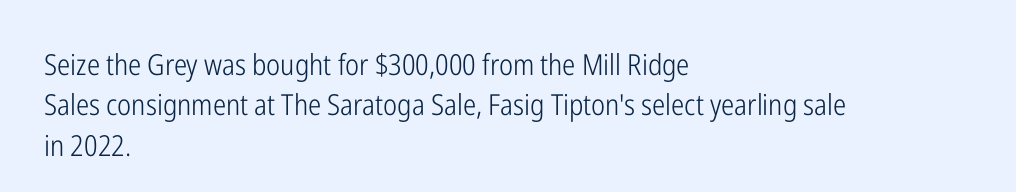
Q: Is the text bold? A: No.
Q: Is the text italic (slanted)? A: No, it is upright.
Q: Is the typeface a serif or a sans-serif typeface? A: Sans-serif.
Q: Is the text underlined? A: No.
Q: How is the paragraph aligned? A: Left-aligned.
Q: Is the spacing between letters normal or unusually wide? A: Normal.
Q: Is the spacing between lines tight, normal or loose? A: Normal.
Q: Width (condensed, normal, or wide)? A: Condensed.
Q: Stroke contrast? A: Low.
Q: x-height? A: Medium.
Q: Monospaced? A: No.
